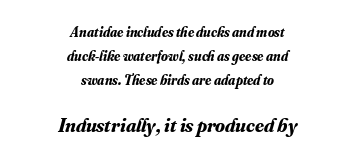
The image shows 20 px bold type, italic (leaning right); set centered, line spacing 1.73x, normal letter spacing, not underlined; the second (bottom) block is 1.43x larger.
